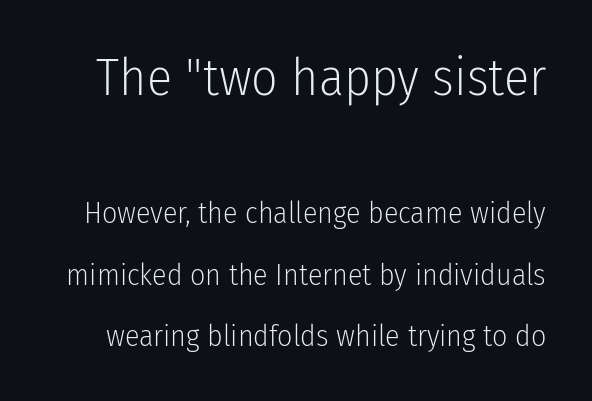
{"serif": "no", "italic": "no", "bold": "no", "weight": "light", "width": "condensed", "stroke_contrast": "low", "x_height": "medium", "monospaced": "no", "underline": "no", "line_spacing": "loose", "line_spacing_ratio": 2.05, "letter_spacing": "normal", "letter_spacing_em": 0.0, "larger_block": "first", "size_ratio": 1.73, "glyph_px": 52}
